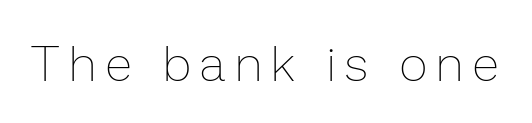
The image shows 49 px thin type, upright; set unusually wide letter spacing (+0.2 em), not underlined; low stroke contrast and a medium x-height.
